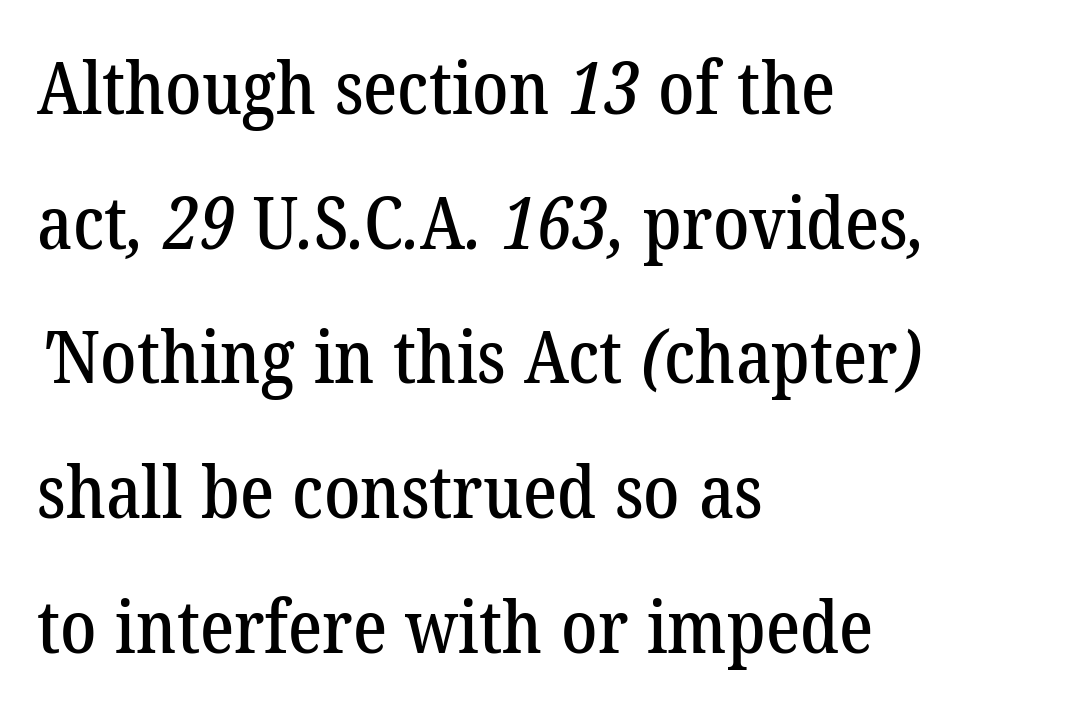
Q: Is the typeface a serif or a sans-serif typeface? A: Serif.
Q: Is the text underlined? A: No.
Q: How is the paragraph aligned? A: Left-aligned.
Q: Is the spacing between letters normal or unusually wide? A: Normal.
Q: Width (condensed, normal, or wide)? A: Normal.
Q: Stroke contrast? A: Low.
Q: x-height? A: Medium.
Q: Monospaced? A: No.
